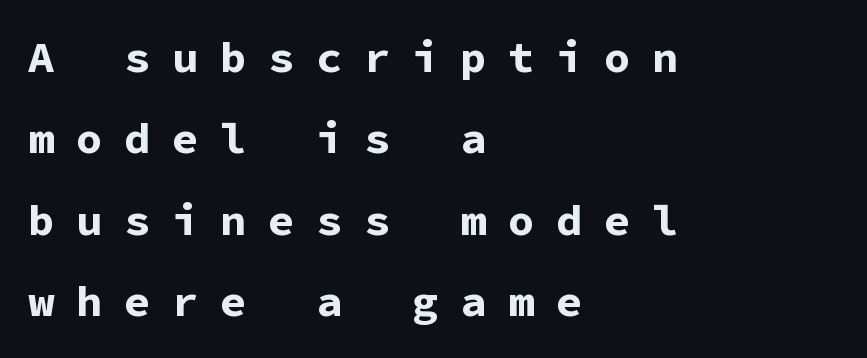
Q: Is the text bold? A: Yes.
Q: Is the text italic (slanted)? A: No, it is upright.
Q: Is the typeface a serif or a sans-serif typeface? A: Sans-serif.
Q: Is the text underlined? A: No.
Q: How is the paragraph aligned? A: Left-aligned.
Q: Is the spacing between letters normal or unusually wide? A: Unusually wide.
Q: Width (condensed, normal, or wide)? A: Normal.
Q: Stroke contrast? A: Low.
Q: x-height? A: Medium.
Q: Monospaced? A: Yes.
